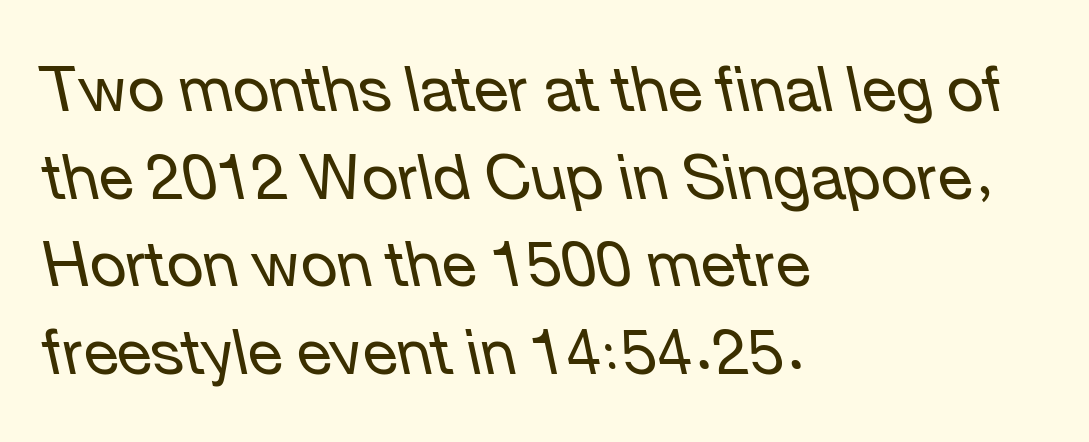
The face used here is rendered with its standard letterfit. The weight would be labelled regular, book, light, or lighter still. Leading matches the norm, producing a regular column. You could not count columns in this text — the font is proportionally spaced.
